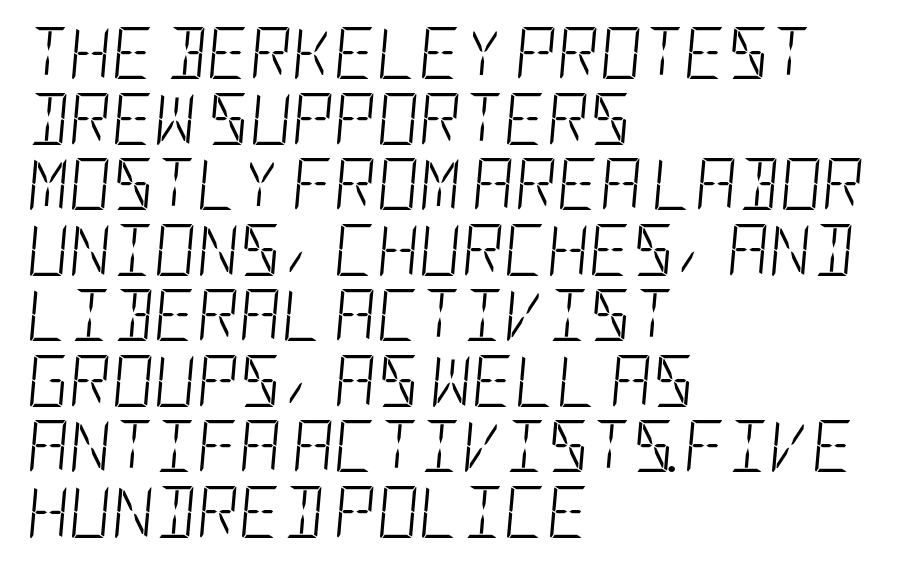
{"italic": "yes", "lean": "right", "slant_degrees": 5, "bold": "no", "weight": "light", "width": "condensed", "stroke_contrast": "low", "x_height": "large", "underline": "no", "align": "left", "line_spacing": "normal", "line_spacing_ratio": 1.26, "letter_spacing": "normal", "letter_spacing_em": 0.0, "glyph_px": 52}
